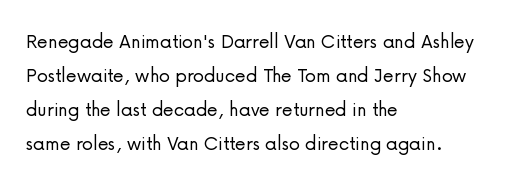
Caption: multi-line text, flush left, ragged right. Rendered with straight, roman letterforms. Beneath every word, the page is bare. Weight: not bold — regular or lighter. Nobody touched the tracking dial on this one. Vertically, the passage feels balanced, rows spaced as you'd expect.
